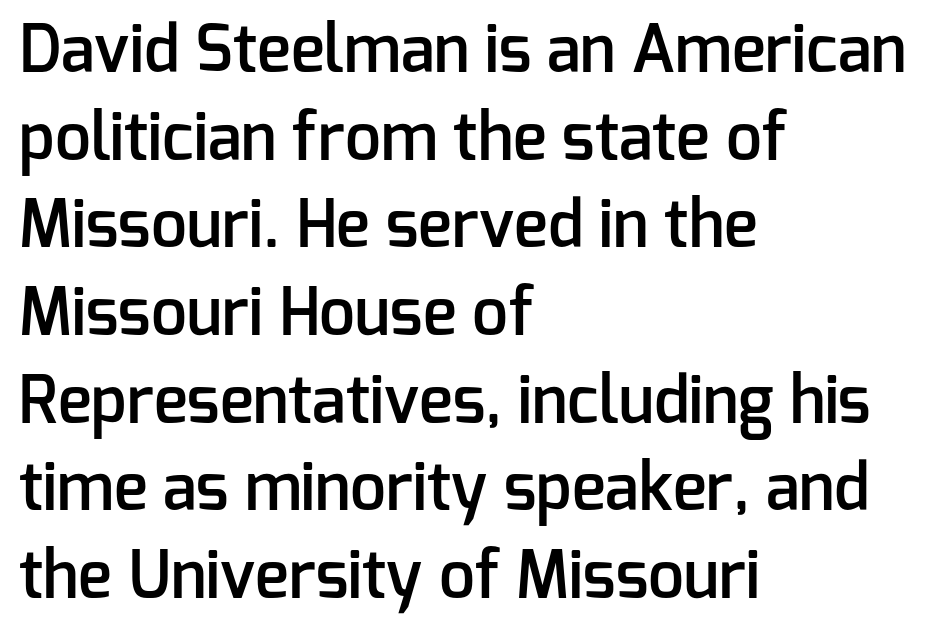
{"serif": "no", "italic": "no", "bold": "semi", "weight": "semibold", "width": "normal", "stroke_contrast": "low", "x_height": "medium", "monospaced": "no", "underline": "no", "align": "left", "line_spacing": "normal", "line_spacing_ratio": 1.37, "letter_spacing": "normal", "letter_spacing_em": 0.0, "glyph_px": 64}
